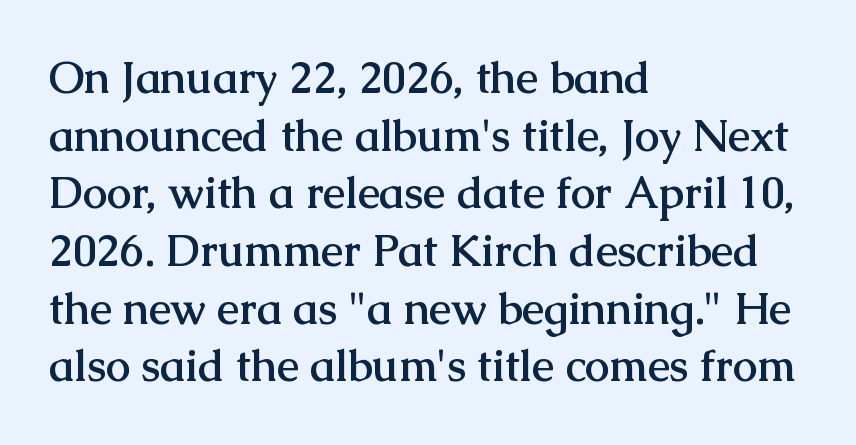
You could not count columns in this text — the font is proportionally spaced. A serif font was chosen for this passage. The space directly below the letters is spotless. Line starts are locked; line ends wander. Typesetter's note: full bold, strokes at maximum text heaviness.
